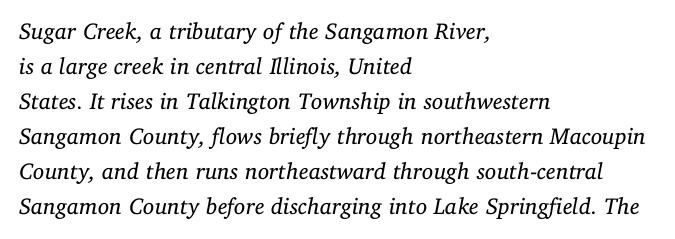
{"italic": "yes", "lean": "right", "slant_degrees": 11, "bold": "no", "underline": "no", "align": "left", "line_spacing": "normal", "line_spacing_ratio": 1.52, "letter_spacing": "normal", "letter_spacing_em": 0.0, "glyph_px": 23}
